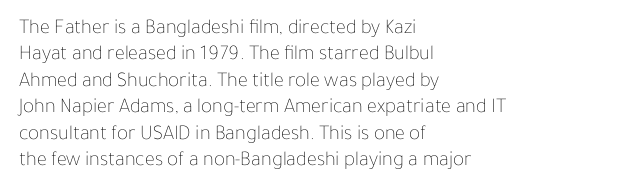
The image shows 21 px text type, upright; set left-aligned, normal line spacing (1.26x), normal letter spacing, not underlined.
